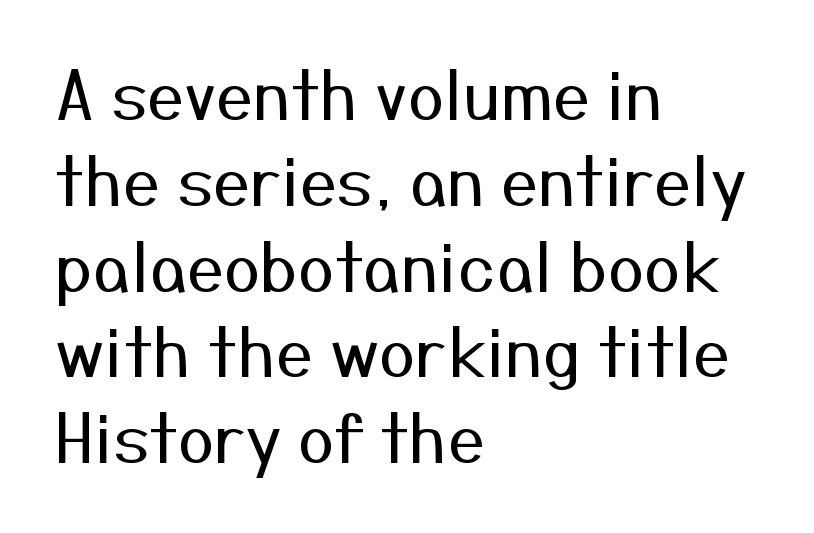
{"serif": "no", "italic": "no", "bold": "no", "weight": "regular", "width": "normal", "stroke_contrast": "medium", "x_height": "medium", "monospaced": "no", "underline": "no", "align": "left", "line_spacing": "normal", "line_spacing_ratio": 1.3, "letter_spacing": "normal", "letter_spacing_em": 0.0, "glyph_px": 66}
